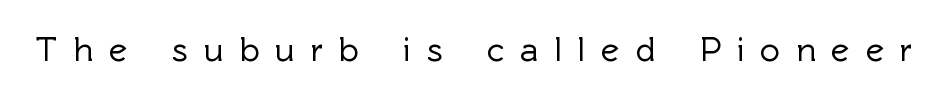
What kind of face is this? One without serifs — a sans. A typesetter would call this proportional, since set widths differ per character. The letters stand straight up with perfectly vertical stems. This rendering features lettering with no underline. The gaps between neighbouring characters are conspicuously large.
